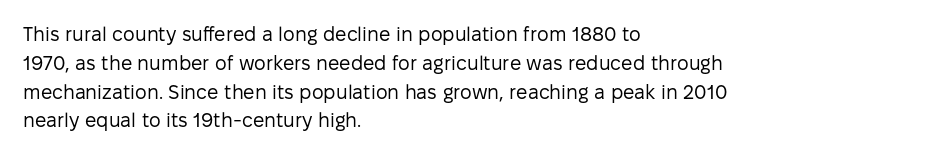
Vertical strokes here are truly vertical. The typesetting does not lean heavy: it is not bold. These lines keep a tight, regular rhythm from letter to letter. Anything drawn beneath the words? Only blank space. The designer left line spacing at the default. Caption: multi-line text, flush left, ragged right.
